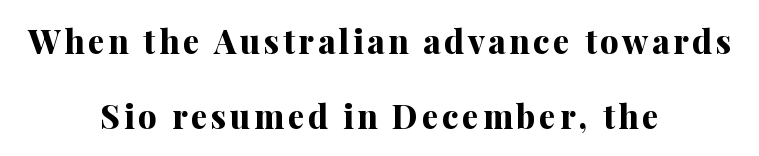
The image shows 33 px bold serif type, upright; set centered, loose line spacing (2.26x), not underlined; medium stroke contrast and a medium x-height.
